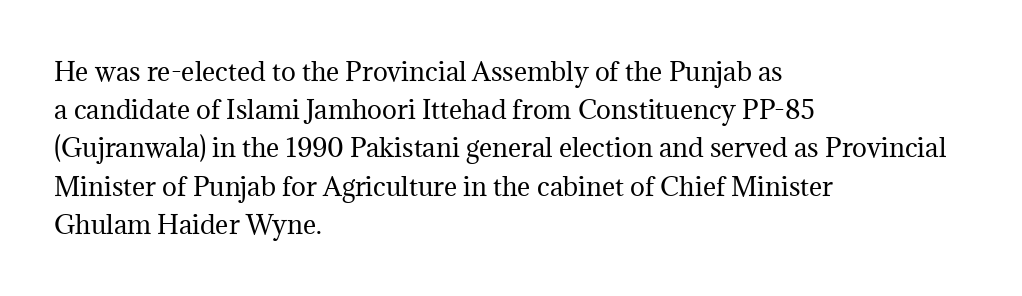
{"italic": "no", "bold": "no", "underline": "no", "align": "left", "line_spacing": "normal", "line_spacing_ratio": 1.53, "letter_spacing": "normal", "letter_spacing_em": 0.0, "glyph_px": 25}
